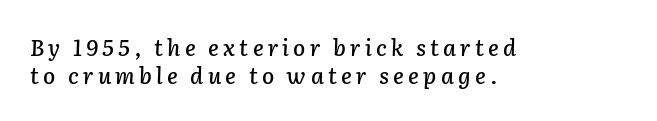
{"italic": "yes", "lean": "right", "slant_degrees": 2, "underline": "no", "align": "left", "line_spacing": "normal", "line_spacing_ratio": 1.27, "glyph_px": 22}
